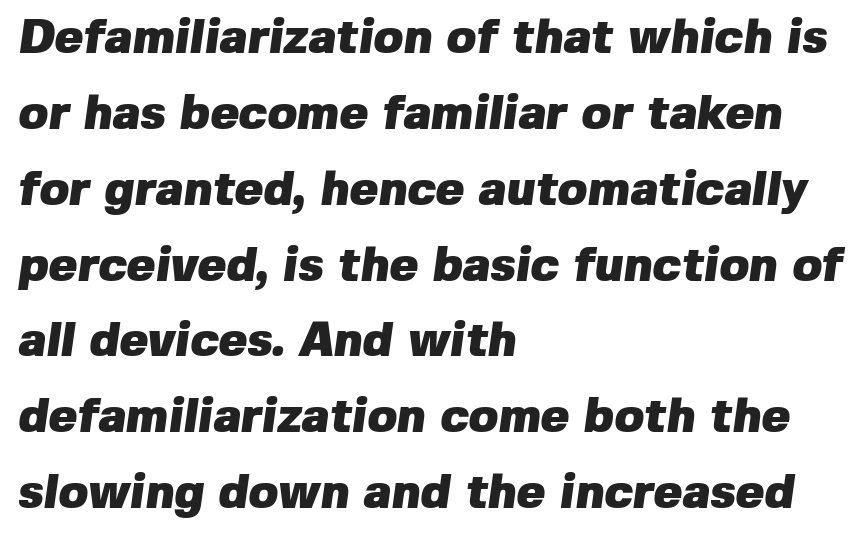
{"serif": "no", "bold": "yes", "weight": "heavy", "width": "normal", "stroke_contrast": "low", "x_height": "medium", "monospaced": "no", "underline": "no", "align": "left", "line_spacing": "normal", "line_spacing_ratio": 1.58, "letter_spacing": "normal", "letter_spacing_em": 0.0, "glyph_px": 48}
